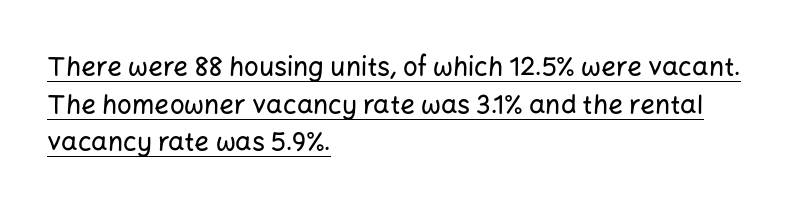
Q: Is the text italic (slanted)? A: No, it is upright.
Q: Is the text underlined? A: Yes.
Q: How is the paragraph aligned? A: Left-aligned.
Q: Is the spacing between letters normal or unusually wide? A: Normal.
Q: Is the spacing between lines tight, normal or loose? A: Normal.
